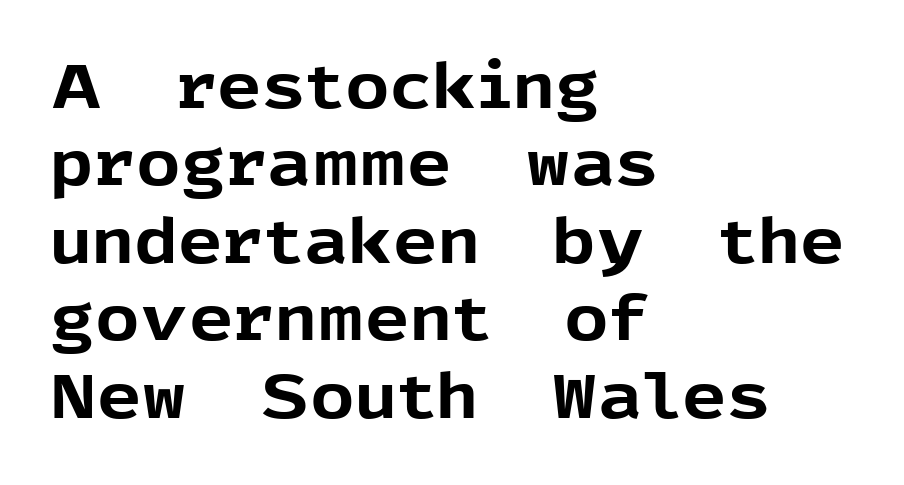
The image shows 62 px bold sans-serif type, upright; set left-aligned, normal line spacing (1.25x), normal letter spacing, not underlined; a medium x-height.
